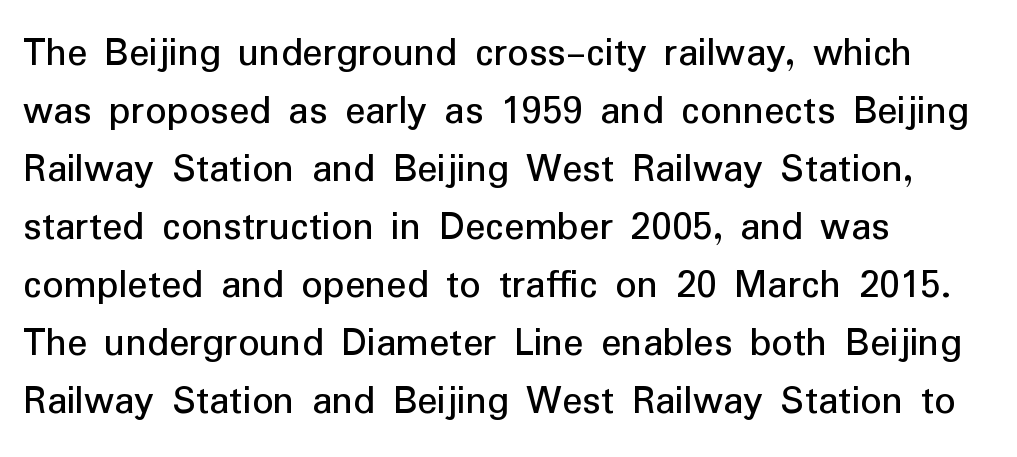
Horizontal alignment here is leftward, the default for most running prose. Each new line begins a customary step beneath the previous one. Notice how the stems are strictly vertical — no italics here. Note the varied advance widths — an 'i' is clearly narrower than an 'm'. This sample uses a sans-serif face.
